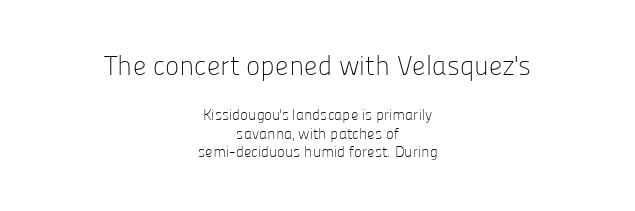
{"italic": "no", "bold": "no", "underline": "no", "align": "center", "line_spacing": "normal", "line_spacing_ratio": 1.26, "letter_spacing": "normal", "letter_spacing_em": 0.0, "larger_block": "first", "size_ratio": 1.8, "glyph_px": 27}
